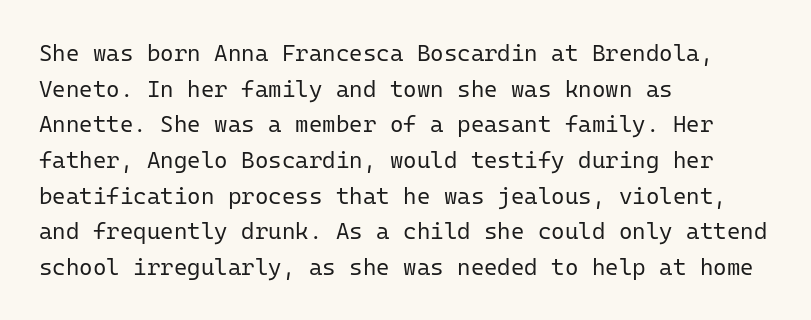
Baseline-to-baseline distance is the conventional proportion of letter height. The passage is arranged the way most books set body copy — flush left. The glyphs are unaccompanied by any horizontal stroke below them. The gaps between neighbouring characters are ordinary and unremarkable.
